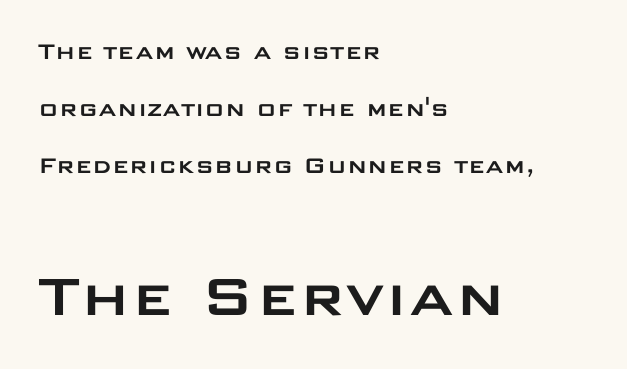
The lines are quadded left. Short note: letters normally spaced. Each letter's strokes conclude bluntly, with no projecting serifs. Compare the two chunks: the lower has the greater cap height. The space between consecutive lines is lavish. Underlining? Definitely not there.
